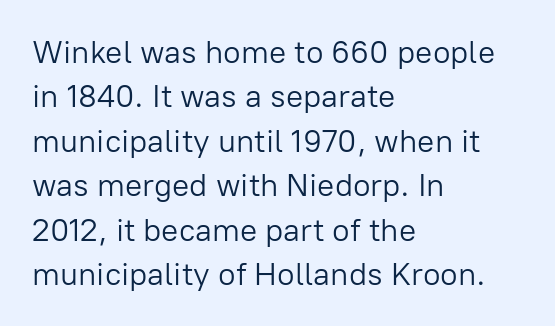
Plain, unruled lines of type. The face used here is proportionally spaced, like ordinary book or web type. Vertical stems look standard width or narrower in stroke. The leading is moderate, giving the passage an even texture.
